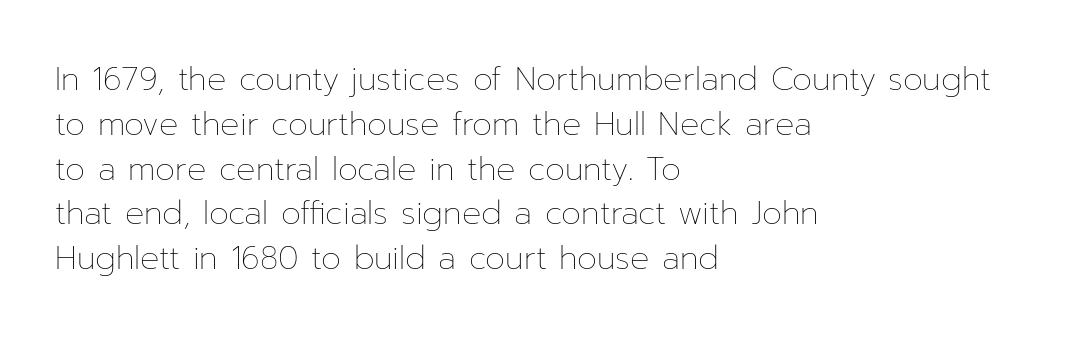
{"italic": "no", "bold": "no", "weight": "thin", "width": "normal", "stroke_contrast": "low", "x_height": "medium", "monospaced": "no", "underline": "no", "align": "left", "line_spacing": "normal", "line_spacing_ratio": 1.4, "letter_spacing": "normal", "letter_spacing_em": 0.0, "glyph_px": 32}
